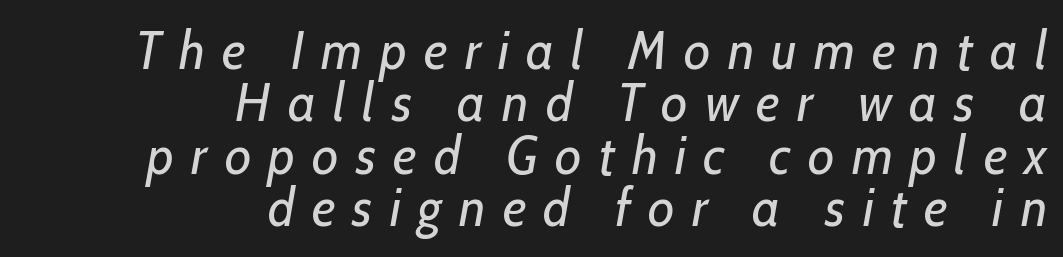
The image shows 54 px regular-weight, condensed type, italic (leaning right); set right-aligned, tight line spacing (0.97x), unusually wide letter spacing (+0.32 em), not underlined; low stroke contrast and a medium x-height.
